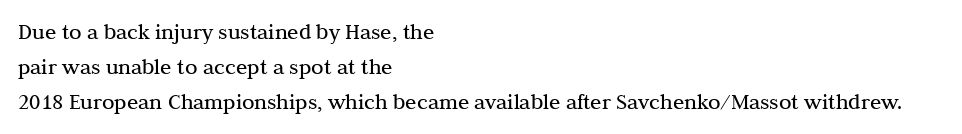
A typesetter would call this leading conventional body-copy spacing. Casual observation: everything's shoved over to the left. Counters stay open thanks to moderate or lighter strokes. The lettering stays uniformly vertical, giving the passage a roman look. No extra tracking has been applied to these lines. The gap between lines stays unmarked.
